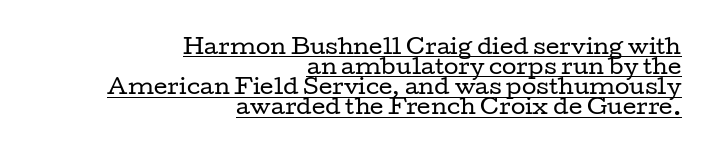
The letters stand straight up with perfectly vertical stems. Nothing heavy about these letters — not bold at all. The leading is snug, giving the passage a crowded texture. Right-aligned paragraph, ragged on the left. Decoration check: the copy is underlined.
